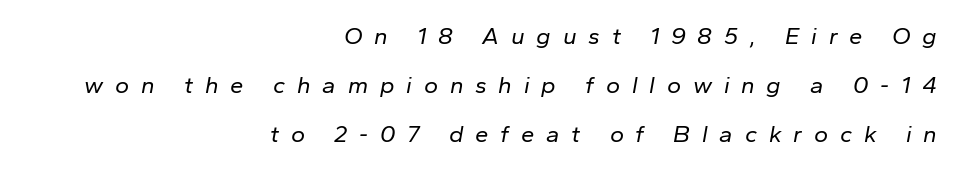
The image shows 24 px text type, italic (leaning right); set right-aligned, loose line spacing (2.04x), unusually wide letter spacing (+0.49 em), not underlined.
